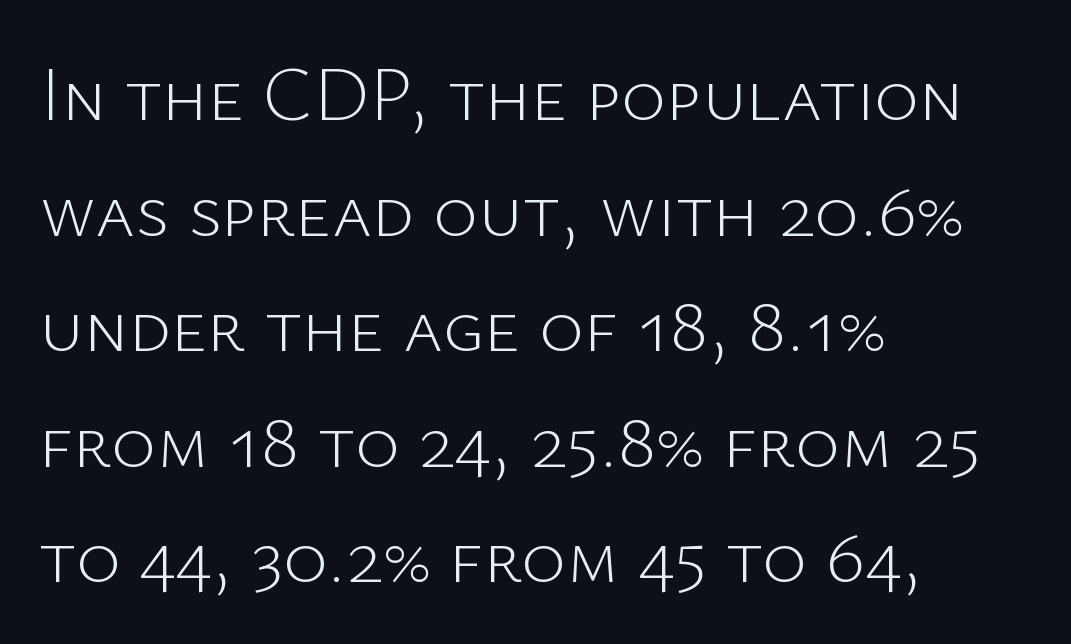
This is sans-serif lettering, the kind often seen on screens and signage. Each letter keeps its own natural width here, so spacing adapts to shape. The font sits on the lighter half of the weight spectrum, regular included. Interline gaps are of average width in this sample. This is the regular roman posture of the typeface. Students, note that the glyphs here touch the page at normal intervals.
